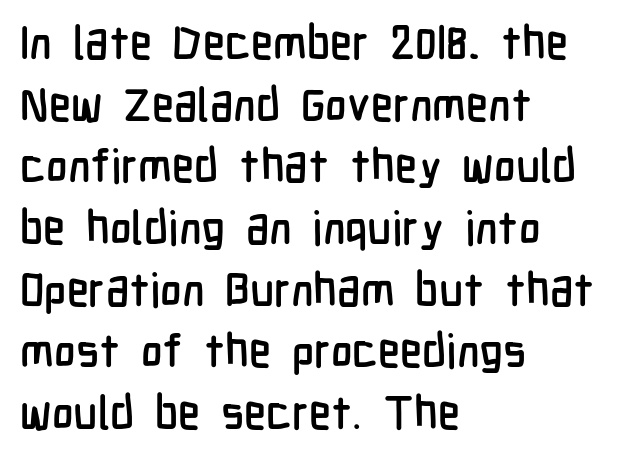
{"serif": "no", "italic": "no", "width": "condensed", "stroke_contrast": "low", "x_height": "medium", "monospaced": "no", "underline": "no", "align": "left", "line_spacing": "normal", "line_spacing_ratio": 1.34, "letter_spacing": "normal", "letter_spacing_em": 0.0, "glyph_px": 46}
